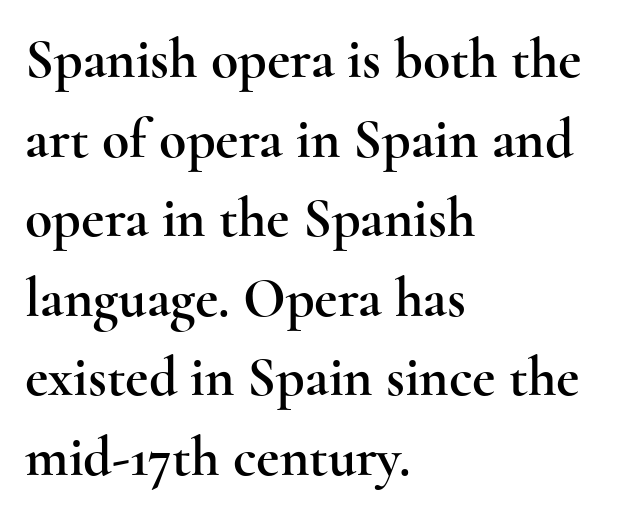
Q: Is the text italic (slanted)? A: No, it is upright.
Q: Is the typeface a serif or a sans-serif typeface? A: Serif.
Q: Is the text underlined? A: No.
Q: How is the paragraph aligned? A: Left-aligned.
Q: Is the spacing between letters normal or unusually wide? A: Normal.
Q: Is the spacing between lines tight, normal or loose? A: Normal.
Q: Width (condensed, normal, or wide)? A: Wide.
Q: x-height? A: Small.
Q: Monospaced? A: No.
